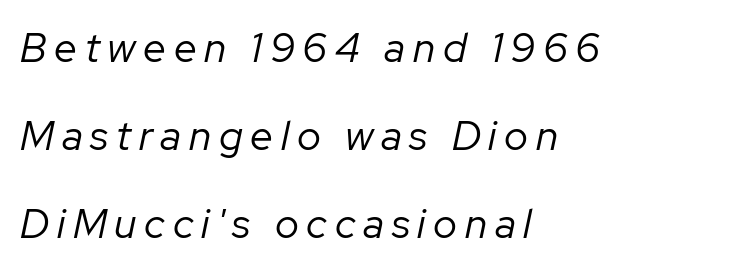
Q: Is the text bold? A: No.
Q: Is the text italic (slanted)? A: Yes, it leans right by about 12 degrees.
Q: Is the text underlined? A: No.
Q: How is the paragraph aligned? A: Left-aligned.
Q: Is the spacing between lines tight, normal or loose? A: Loose.
Q: Width (condensed, normal, or wide)? A: Normal.
Q: Stroke contrast? A: Low.
Q: x-height? A: Medium.
Q: Monospaced? A: No.
